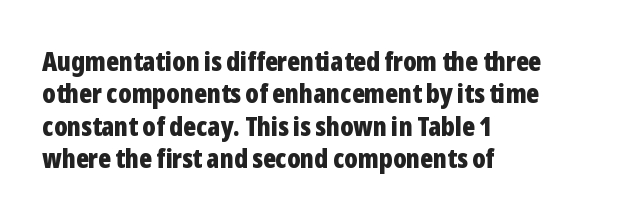
Q: Is the text bold? A: Yes.
Q: Is the text italic (slanted)? A: No, it is upright.
Q: Is the text underlined? A: No.
Q: How is the paragraph aligned? A: Left-aligned.
Q: Is the spacing between letters normal or unusually wide? A: Normal.
